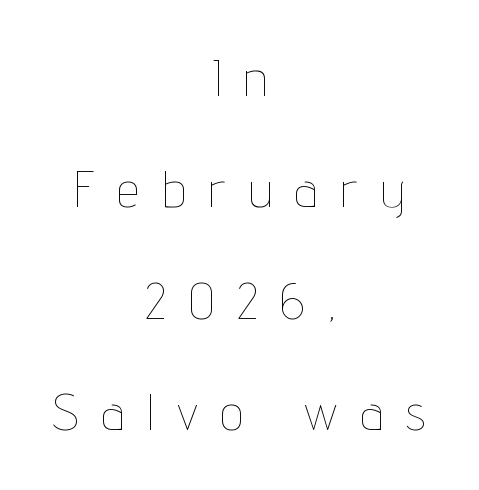
{"italic": "no", "bold": "no", "weight": "thin", "width": "condensed", "stroke_contrast": "low", "x_height": "medium", "monospaced": "no", "underline": "no", "align": "center", "line_spacing": "loose", "line_spacing_ratio": 2.23, "letter_spacing": "wide", "letter_spacing_em": 0.47, "glyph_px": 50}
